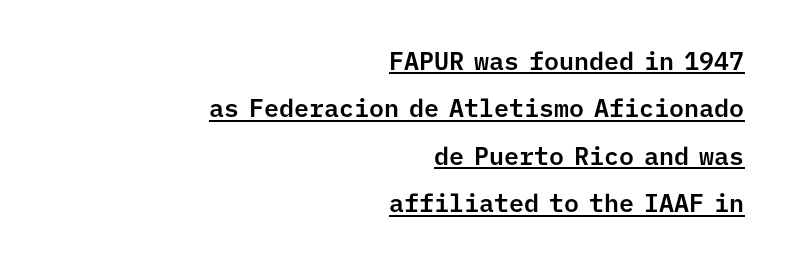
The image shows 25 px text type, upright; set right-aligned, loose line spacing (1.9x), normal letter spacing, underlined.
